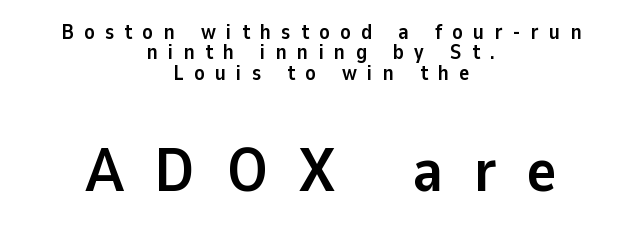
{"serif": "no", "italic": "no", "bold": "yes", "weight": "semibold", "width": "normal", "stroke_contrast": "low", "x_height": "medium", "monospaced": "no", "underline": "no", "align": "center", "line_spacing": "tight", "line_spacing_ratio": 0.97, "letter_spacing": "wide", "letter_spacing_em": 0.5, "larger_block": "second", "size_ratio": 2.95, "glyph_px": 62}
